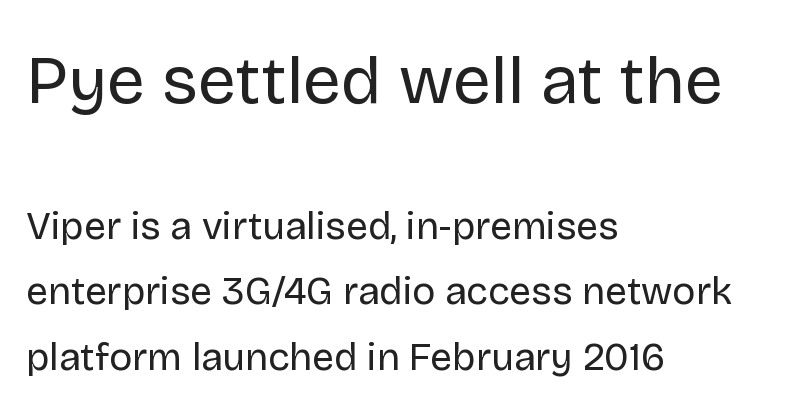
Does the copy run flush right? No — it runs flush left. A typesetter would mark this as roman, not italic. The initial chunk of copy outweighs the following chunk in type size. The space beneath each line is pristine and unruled. Normally led — the rows are evenly, conventionally spaced.
